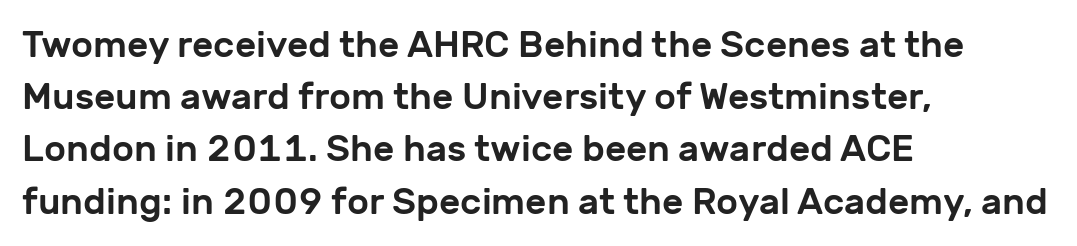
The letters advance in unequal steps, a hallmark of proportional type. Letterform terminals end flat and unadorned throughout the passage. Underlining? Definitely not there. This sample uses an upright cut, with every glyph sitting square on the baseline. Characters follow at the spacing the type designer built in.
